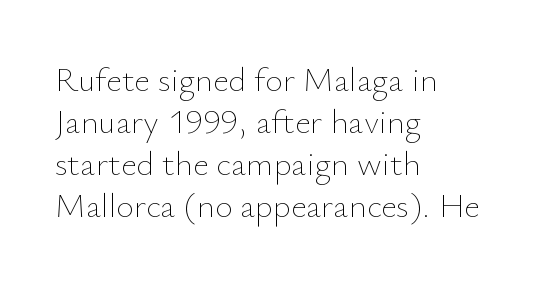
The image shows 34 px thin type, upright; set left-aligned, line spacing 1.24x, normal letter spacing, not underlined; low stroke contrast and a small x-height.
